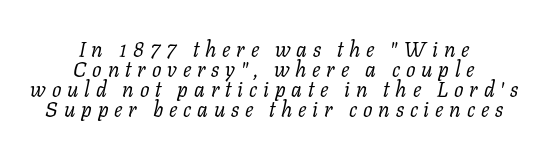
{"italic": "yes", "lean": "right", "slant_degrees": 11, "bold": "no", "underline": "no", "align": "center", "line_spacing": "tight", "line_spacing_ratio": 0.95, "letter_spacing": "wide", "letter_spacing_em": 0.28, "glyph_px": 21}
